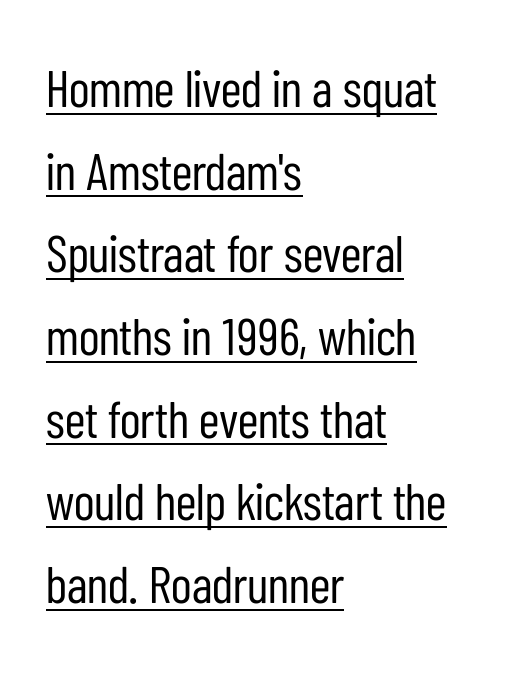
{"serif": "no", "italic": "no", "bold": "no", "weight": "regular", "width": "condensed", "stroke_contrast": "low", "x_height": "medium", "monospaced": "no", "underline": "yes", "align": "left", "line_spacing": "normal", "line_spacing_ratio": 1.59, "letter_spacing": "normal", "letter_spacing_em": 0.0, "glyph_px": 52}
